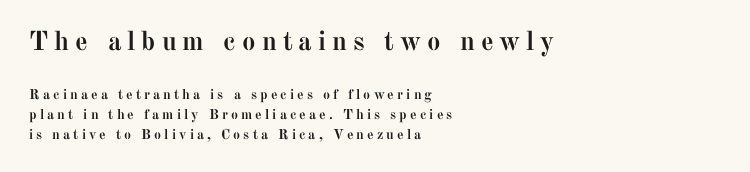
{"italic": "no", "bold": "yes", "underline": "no", "align": "left", "line_spacing": "normal", "line_spacing_ratio": 1.4, "letter_spacing": "wide", "letter_spacing_em": 0.22, "larger_block": "first", "size_ratio": 1.93, "glyph_px": 27}
